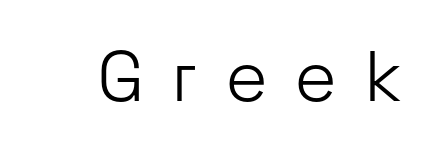
{"serif": "no", "italic": "no", "bold": "no", "weight": "light", "width": "normal", "stroke_contrast": "low", "x_height": "medium", "monospaced": "no", "underline": "no", "letter_spacing": "wide", "letter_spacing_em": 0.37, "glyph_px": 72}
